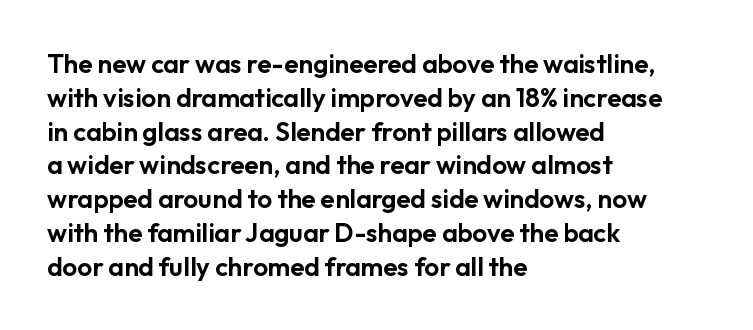
Q: Is the text italic (slanted)? A: No, it is upright.
Q: Is the text underlined? A: No.
Q: How is the paragraph aligned? A: Left-aligned.
Q: Is the spacing between letters normal or unusually wide? A: Normal.
Q: Is the spacing between lines tight, normal or loose? A: Normal.
